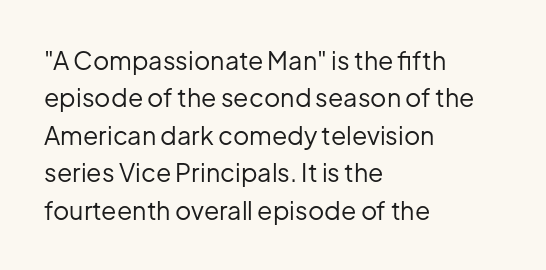
In CSS terms this would be text-align: left. Descenders are the only things crossing below the line. One glance says typical: line gaps are just what's usual. This is the regular roman posture of the typeface.
